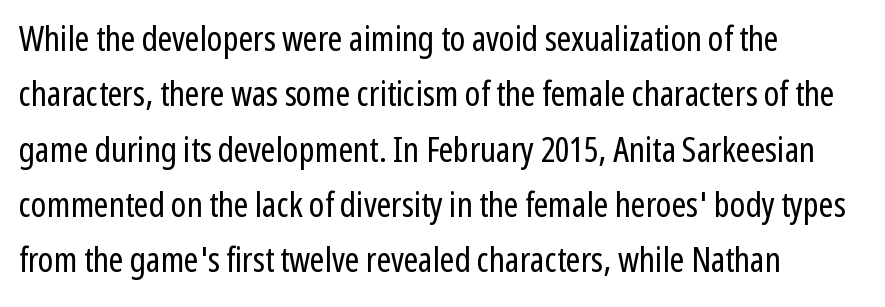
Q: Is the text bold? A: No.
Q: Is the text italic (slanted)? A: No, it is upright.
Q: Is the typeface a serif or a sans-serif typeface? A: Sans-serif.
Q: Is the text underlined? A: No.
Q: How is the paragraph aligned? A: Left-aligned.
Q: Is the spacing between letters normal or unusually wide? A: Normal.
Q: Is the spacing between lines tight, normal or loose? A: Normal.
Q: Width (condensed, normal, or wide)? A: Condensed.
Q: Stroke contrast? A: Low.
Q: x-height? A: Medium.
Q: Monospaced? A: No.
